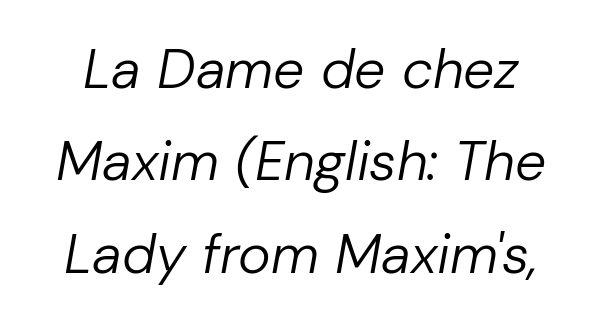
Q: Is the text bold? A: No.
Q: Is the text italic (slanted)? A: Yes, it leans right by about 10 degrees.
Q: Is the text underlined? A: No.
Q: Is the spacing between letters normal or unusually wide? A: Normal.
Q: Is the spacing between lines tight, normal or loose? A: Normal.
Q: Width (condensed, normal, or wide)? A: Normal.
Q: Stroke contrast? A: Low.
Q: x-height? A: Medium.
Q: Monospaced? A: No.
